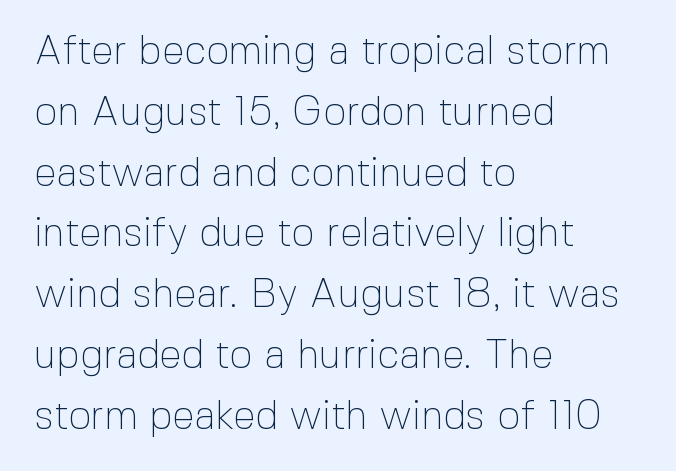
Q: Is the text bold? A: No.
Q: Is the text italic (slanted)? A: No, it is upright.
Q: Is the typeface a serif or a sans-serif typeface? A: Sans-serif.
Q: Is the text underlined? A: No.
Q: How is the paragraph aligned? A: Left-aligned.
Q: Is the spacing between letters normal or unusually wide? A: Normal.
Q: Is the spacing between lines tight, normal or loose? A: Normal.
Q: Width (condensed, normal, or wide)? A: Normal.
Q: x-height? A: Medium.
Q: Monospaced? A: No.
